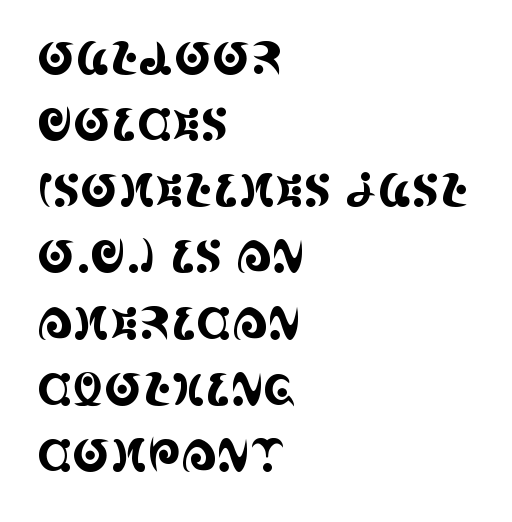
The tracking reads as untouched default to a designer's eye. The font family rendered here belongs to the serif group. Quick note: underline off. These lines are rendered in a variable-pitch font. The letters stand straight up with perfectly vertical stems.
